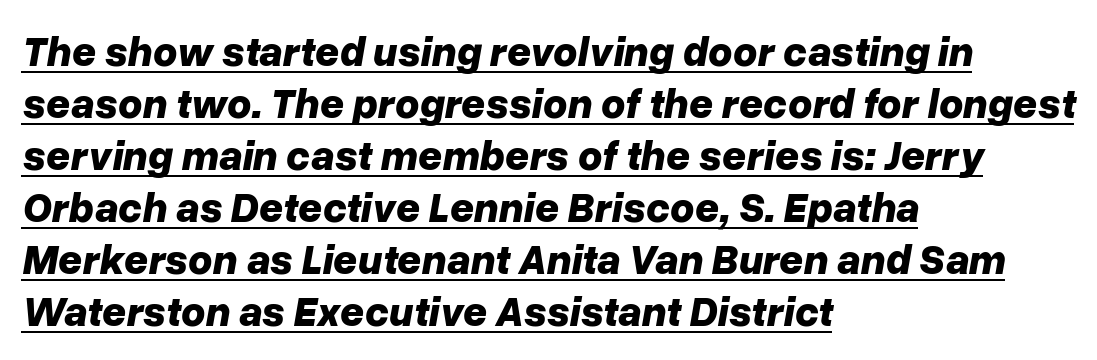
{"italic": "yes", "lean": "right", "slant_degrees": 10, "bold": "yes", "weight": "bold", "width": "normal", "stroke_contrast": "low", "x_height": "medium", "monospaced": "no", "underline": "yes", "align": "left", "line_spacing_ratio": 1.24, "letter_spacing": "normal", "letter_spacing_em": 0.0, "glyph_px": 42}
